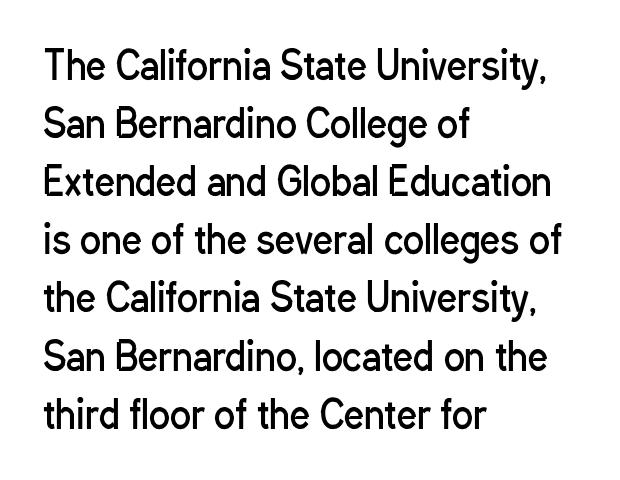
{"serif": "no", "italic": "no", "bold": "no", "weight": "regular", "width": "condensed", "stroke_contrast": "low", "x_height": "medium", "monospaced": "no", "underline": "no", "align": "left", "line_spacing": "normal", "line_spacing_ratio": 1.49, "letter_spacing": "normal", "letter_spacing_em": 0.0, "glyph_px": 39}
